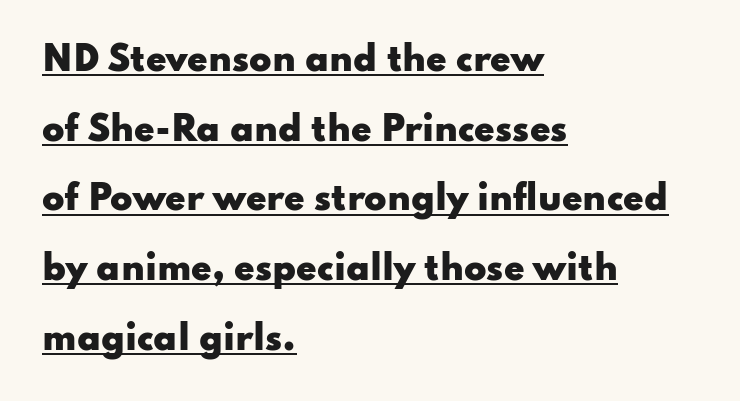
Q: Is the text bold? A: Yes.
Q: Is the text italic (slanted)? A: No, it is upright.
Q: Is the typeface a serif or a sans-serif typeface? A: Sans-serif.
Q: Is the text underlined? A: Yes.
Q: How is the paragraph aligned? A: Left-aligned.
Q: Is the spacing between letters normal or unusually wide? A: Normal.
Q: Is the spacing between lines tight, normal or loose? A: Loose.
Q: Width (condensed, normal, or wide)? A: Wide.
Q: Stroke contrast? A: Low.
Q: x-height? A: Small.
Q: Monospaced? A: No.
